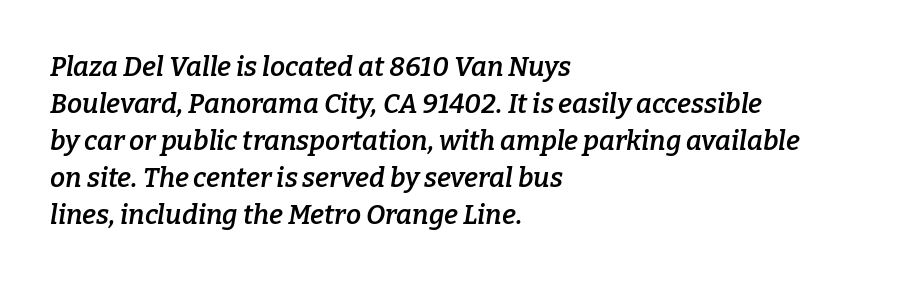
{"italic": "yes", "lean": "right", "slant_degrees": 9, "bold": "semi", "underline": "no", "align": "left", "line_spacing": "normal", "line_spacing_ratio": 1.37, "letter_spacing": "normal", "letter_spacing_em": 0.0, "glyph_px": 27}
